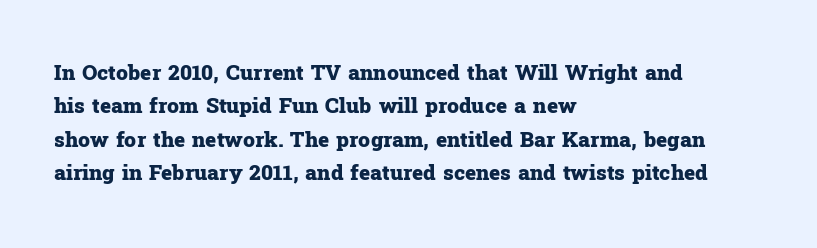
The lines sit at an ordinary, default distance from one another. Bare-footed words on every line. The rendering uses a bold face; every stroke is thick and dark. Posture: upright roman.
